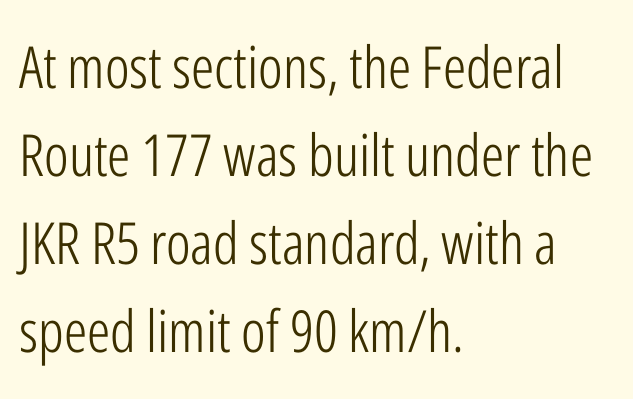
Q: Is the text bold? A: No.
Q: Is the text italic (slanted)? A: No, it is upright.
Q: Is the typeface a serif or a sans-serif typeface? A: Sans-serif.
Q: Is the text underlined? A: No.
Q: How is the paragraph aligned? A: Left-aligned.
Q: Is the spacing between letters normal or unusually wide? A: Normal.
Q: Is the spacing between lines tight, normal or loose? A: Normal.
Q: Width (condensed, normal, or wide)? A: Condensed.
Q: Stroke contrast? A: Low.
Q: x-height? A: Medium.
Q: Monospaced? A: No.
